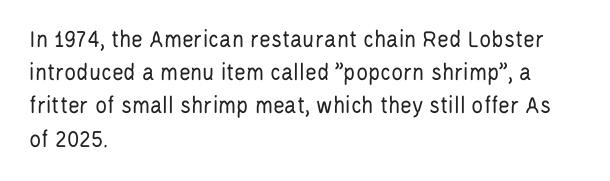
These lines sit exactly where default settings would place them. Decoration check: the copy has no underline. The typeface has the unassuming heft of standard copy or less. Horizontal alignment here is leftward, the default for most running prose.
